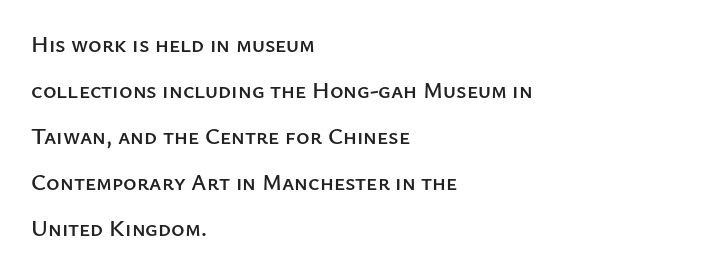
Q: Is the text italic (slanted)? A: No, it is upright.
Q: Is the text underlined? A: No.
Q: How is the paragraph aligned? A: Left-aligned.
Q: Is the spacing between letters normal or unusually wide? A: Normal.
Q: Is the spacing between lines tight, normal or loose? A: Loose.
